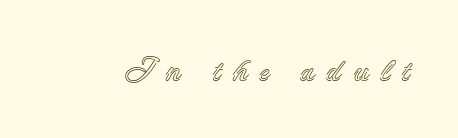
{"width": "normal", "x_height": "small", "monospaced": "no", "underline": "no", "letter_spacing": "wide", "letter_spacing_em": 0.36, "glyph_px": 32}
